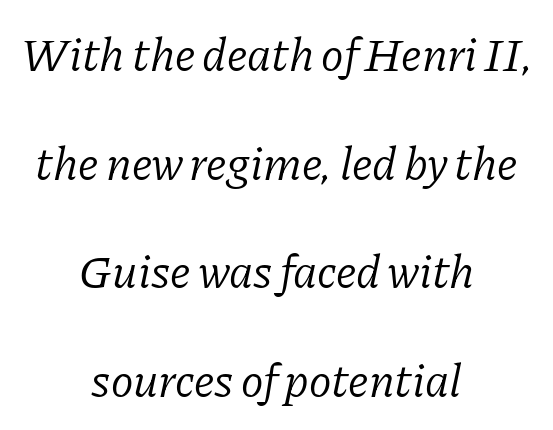
Q: Is the text bold? A: No.
Q: Is the text italic (slanted)? A: Yes, it leans right by about 11 degrees.
Q: Is the typeface a serif or a sans-serif typeface? A: Serif.
Q: Is the text underlined? A: No.
Q: How is the paragraph aligned? A: Centered.
Q: Is the spacing between letters normal or unusually wide? A: Normal.
Q: Is the spacing between lines tight, normal or loose? A: Loose.
Q: Width (condensed, normal, or wide)? A: Normal.
Q: Stroke contrast? A: Low.
Q: x-height? A: Medium.
Q: Monospaced? A: No.
